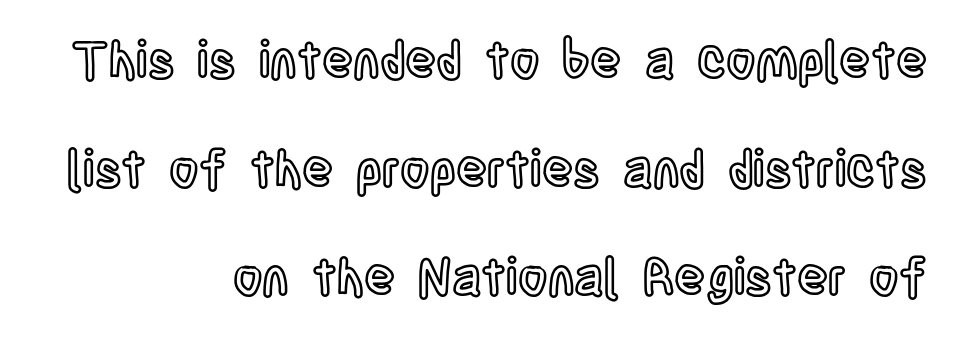
Alignment: flush right. A typesetter would call this proportional, since set widths differ per character. This is the regular roman posture of the typeface. Between one letter and the next there's only the usual sliver of space. If you measured baseline to baseline, you'd find a long distance. Any mark beneath the type? The region is blank.
